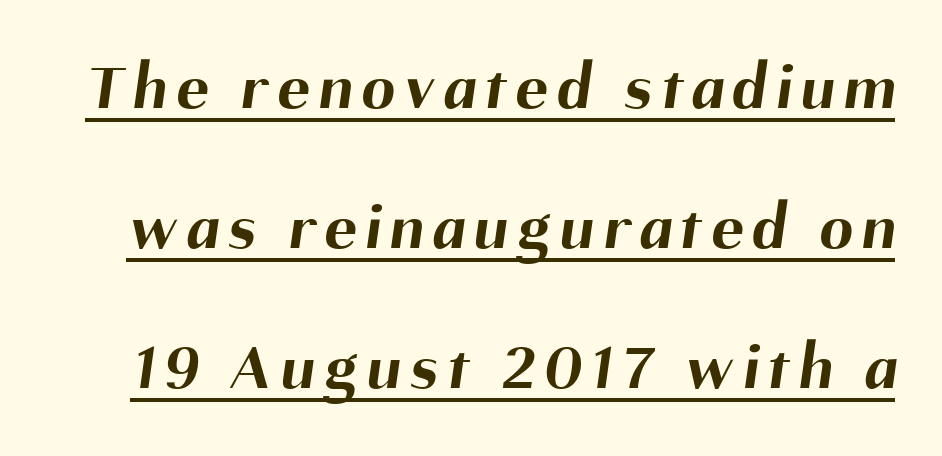
Q: Is the text bold? A: Yes.
Q: Is the typeface a serif or a sans-serif typeface? A: Sans-serif.
Q: Is the text underlined? A: Yes.
Q: Is the spacing between lines tight, normal or loose? A: Loose.
Q: Width (condensed, normal, or wide)? A: Normal.
Q: Stroke contrast? A: Medium.
Q: x-height? A: Medium.
Q: Monospaced? A: No.
